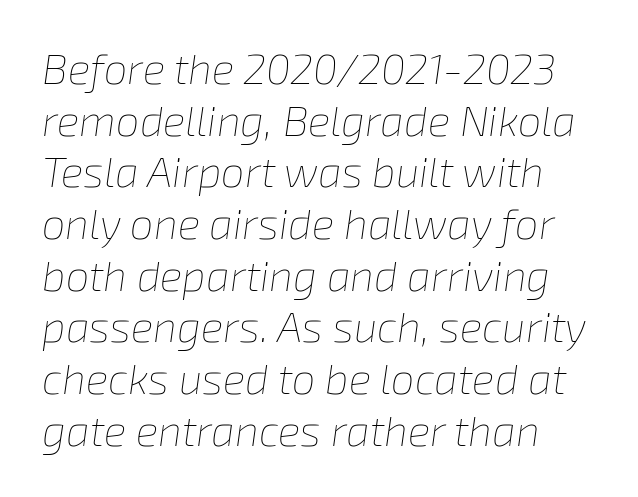
The image shows 42 px thin type, italic (leaning right); set left-aligned, line spacing 1.23x, normal letter spacing, not underlined; low stroke contrast and a medium x-height.
